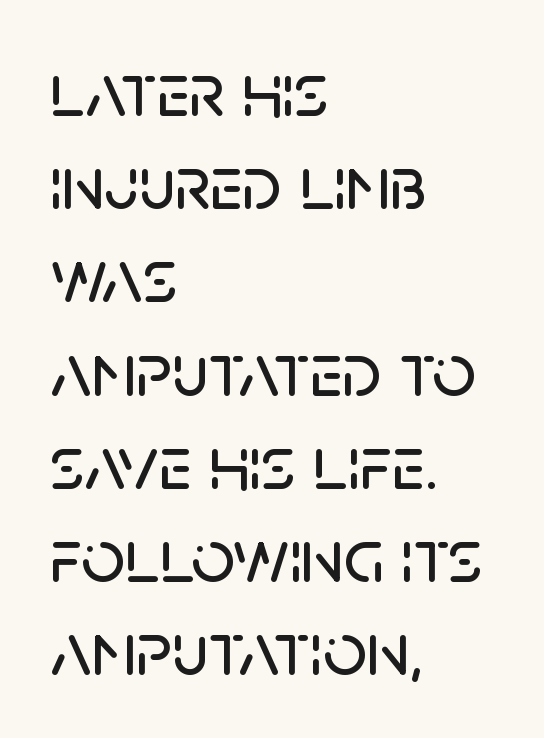
Q: Is the text italic (slanted)? A: No, it is upright.
Q: Is the typeface a serif or a sans-serif typeface? A: Sans-serif.
Q: Is the text underlined? A: No.
Q: How is the paragraph aligned? A: Left-aligned.
Q: Is the spacing between letters normal or unusually wide? A: Normal.
Q: Width (condensed, normal, or wide)? A: Normal.
Q: Stroke contrast? A: Low.
Q: x-height? A: Large.
Q: Monospaced? A: No.
